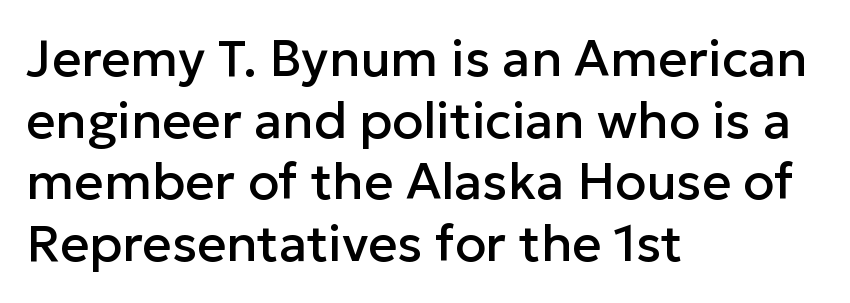
This sample has the flowing, uneven cadence of proportional lettering. The letters carry no serifs — their stems end cleanly without finishing strokes. The typesetter chose a ragged-right arrangement here. Do the letters lean? They stand straight. Spacing between characters is what you'd get straight out of the box.
